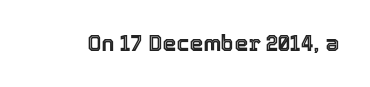
Tall strokes in this sample are plumb rather than angled. Short note: letters normally spaced. Lines of text with bare space underneath.
